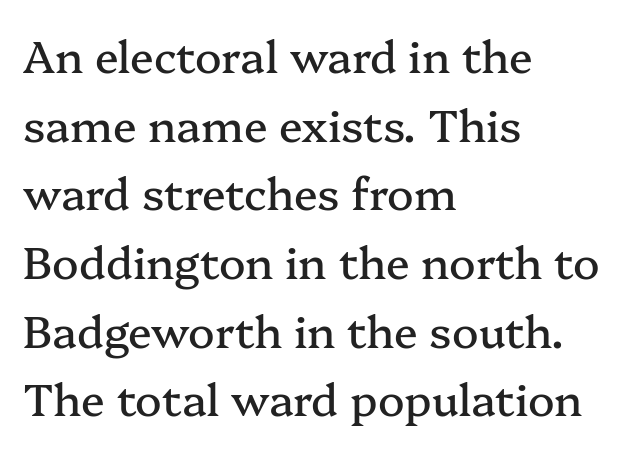
The image shows 44 px serif type, upright; set left-aligned, normal line spacing (1.56x), normal letter spacing, not underlined; medium stroke contrast and a medium x-height.
